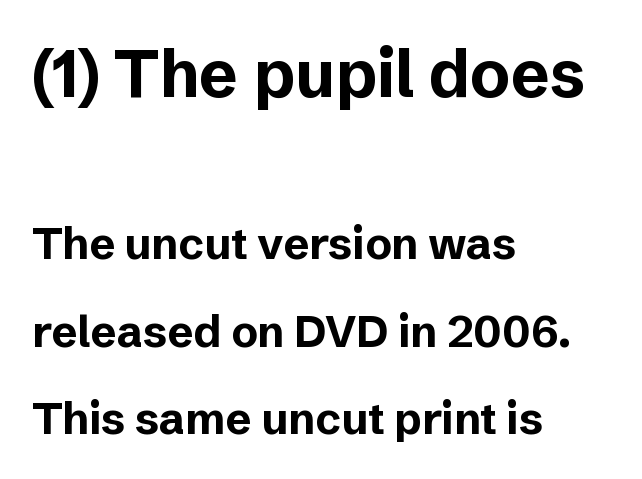
{"serif": "no", "italic": "no", "bold": "yes", "weight": "bold", "width": "normal", "stroke_contrast": "low", "x_height": "medium", "monospaced": "no", "underline": "no", "align": "left", "line_spacing": "loose", "line_spacing_ratio": 1.99, "letter_spacing": "normal", "letter_spacing_em": 0.0, "larger_block": "first", "size_ratio": 1.5, "glyph_px": 66}
